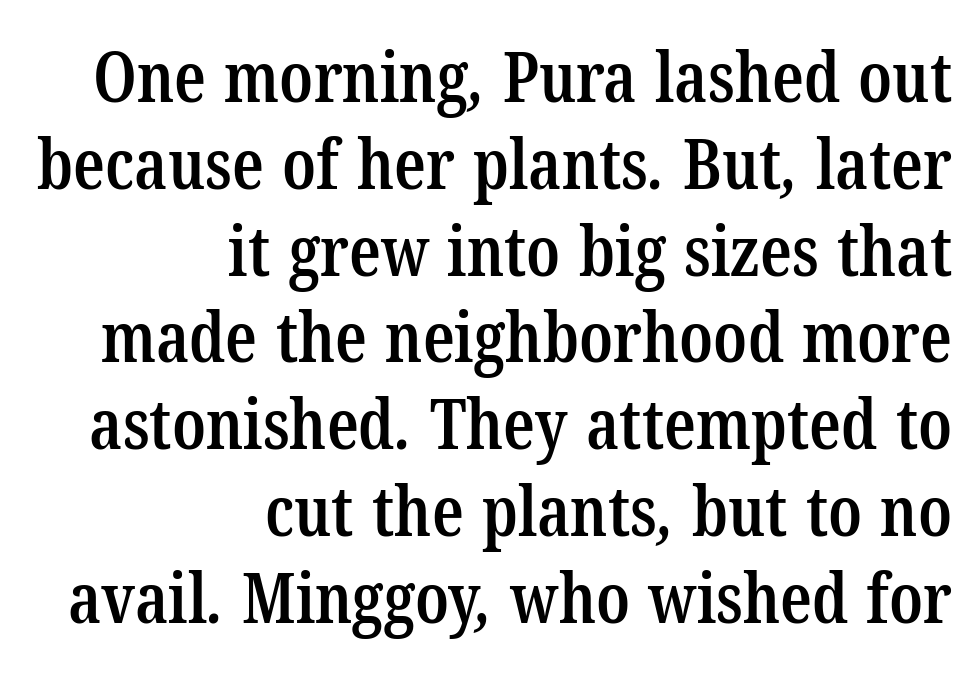
Short and long lines alike share a common ending point at right. Note the varied advance widths — an 'i' is clearly narrower than an 'm'. Serifs: yes, visible at the terminals of the letterforms. Words float on clear page, feet unadorned.
